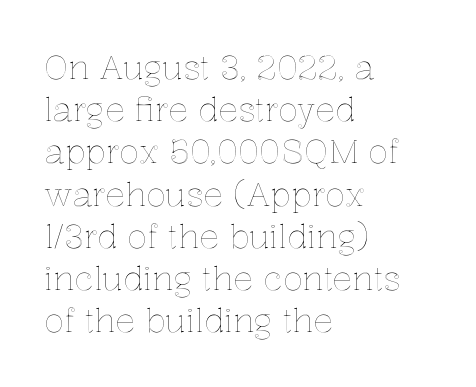
{"italic": "no", "width": "normal", "x_height": "medium", "monospaced": "no", "underline": "no", "align": "left", "line_spacing": "normal", "line_spacing_ratio": 1.28, "letter_spacing": "normal", "letter_spacing_em": 0.0, "glyph_px": 33}
